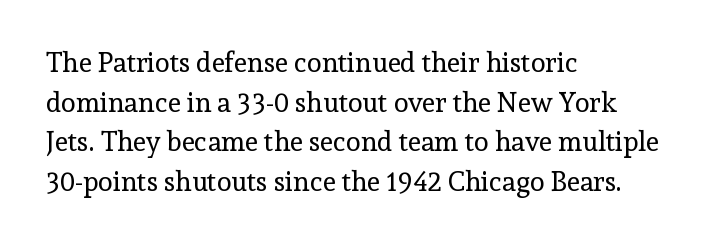
Notice how descenders clear the ascenders below comfortably — that's standard leading. Inter-character spacing is left at the font's built-in metrics. Bare-footed words on every line. The strokes are not fattened; the text isn't bold. A student would call this left alignment; a typographer would say flush left, rag right.
